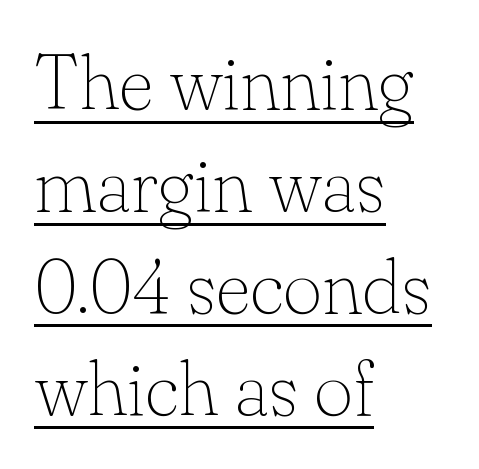
The image shows 76 px thin serif type, upright; set left-aligned, normal line spacing (1.34x), normal letter spacing, underlined; low stroke contrast and a small x-height.
